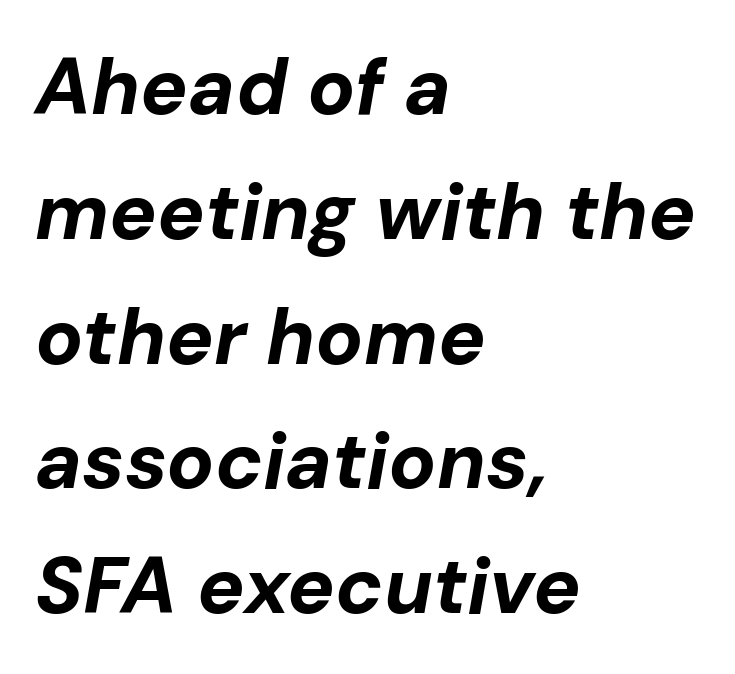
{"italic": "yes", "lean": "right", "slant_degrees": 10, "bold": "yes", "weight": "bold", "width": "normal", "stroke_contrast": "low", "x_height": "medium", "monospaced": "no", "underline": "no", "align": "left", "line_spacing": "normal", "line_spacing_ratio": 1.58, "letter_spacing": "normal", "letter_spacing_em": 0.0, "glyph_px": 79}
